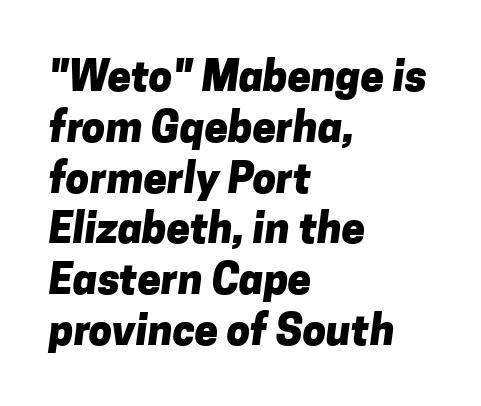
The image shows 42 px heavy sans-serif type; set left-aligned, line spacing 1.21x, normal letter spacing, not underlined; low stroke contrast and a medium x-height.
